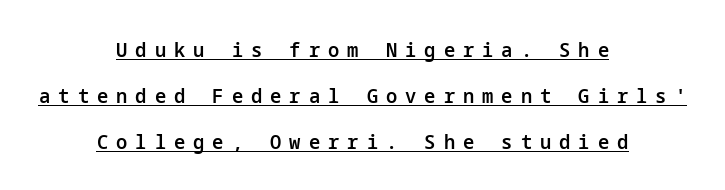
Q: Is the text bold? A: Semi-bold.
Q: Is the text italic (slanted)? A: No, it is upright.
Q: Is the text underlined? A: Yes.
Q: How is the paragraph aligned? A: Centered.
Q: Is the spacing between letters normal or unusually wide? A: Unusually wide.
Q: Is the spacing between lines tight, normal or loose? A: Loose.
